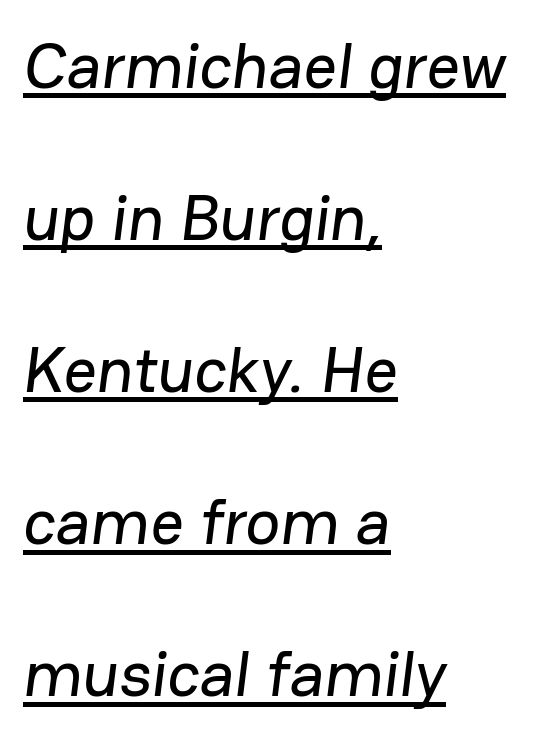
Q: Is the typeface a serif or a sans-serif typeface? A: Sans-serif.
Q: Is the text underlined? A: Yes.
Q: How is the paragraph aligned? A: Left-aligned.
Q: Is the spacing between letters normal or unusually wide? A: Normal.
Q: Is the spacing between lines tight, normal or loose? A: Loose.
Q: Width (condensed, normal, or wide)? A: Normal.
Q: Stroke contrast? A: Low.
Q: x-height? A: Medium.
Q: Monospaced? A: No.
